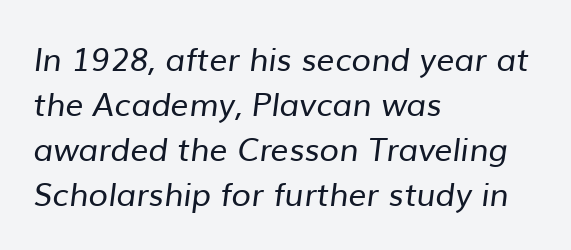
Words appear dense and cohesive because spacing is normal. Nothing sits at the stroke ends, so this counts as sans-serif. This is not heavy type; no bold has been used. The passage shown is typed in a proportional face where columns would drift. Regarding leading, the lines here are spaced in the standard way.
